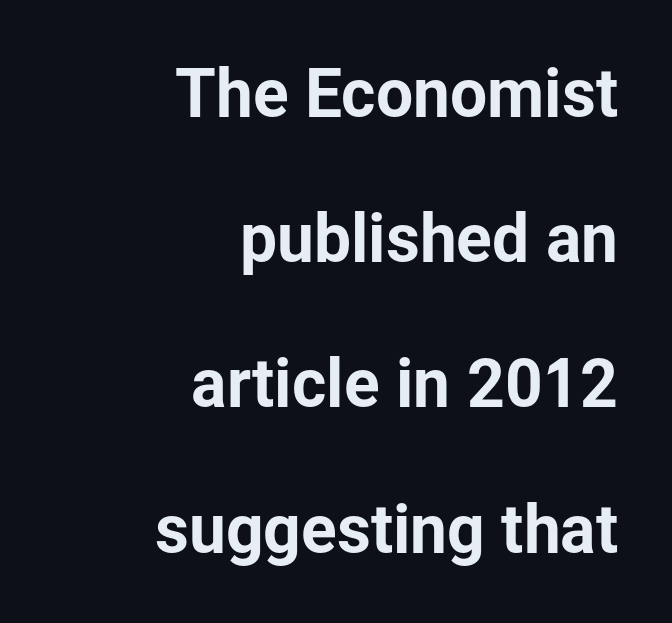
Q: Is the text italic (slanted)? A: No, it is upright.
Q: Is the typeface a serif or a sans-serif typeface? A: Sans-serif.
Q: Is the text underlined? A: No.
Q: How is the paragraph aligned? A: Right-aligned.
Q: Is the spacing between letters normal or unusually wide? A: Normal.
Q: Is the spacing between lines tight, normal or loose? A: Loose.
Q: Width (condensed, normal, or wide)? A: Normal.
Q: Stroke contrast? A: Low.
Q: x-height? A: Medium.
Q: Monospaced? A: No.
